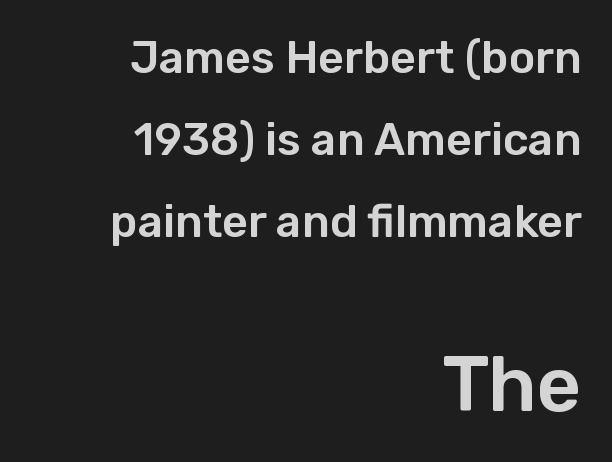
The image shows 78 px sans-serif type, upright; set right-aligned, line spacing 1.82x, normal letter spacing, not underlined; the second (bottom) block is 1.73x larger; low stroke contrast and a medium x-height.
